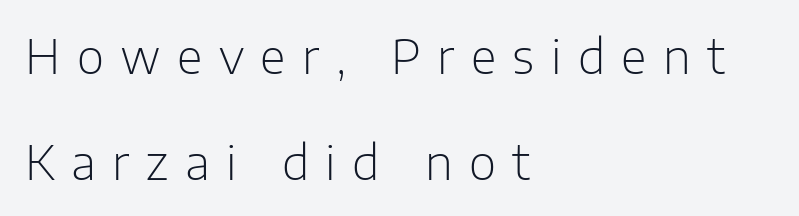
Q: Is the text bold? A: No.
Q: Is the text italic (slanted)? A: No, it is upright.
Q: Is the typeface a serif or a sans-serif typeface? A: Sans-serif.
Q: Is the text underlined? A: No.
Q: How is the paragraph aligned? A: Left-aligned.
Q: Is the spacing between letters normal or unusually wide? A: Unusually wide.
Q: Is the spacing between lines tight, normal or loose? A: Loose.
Q: Width (condensed, normal, or wide)? A: Normal.
Q: Stroke contrast? A: Low.
Q: x-height? A: Medium.
Q: Monospaced? A: No.
